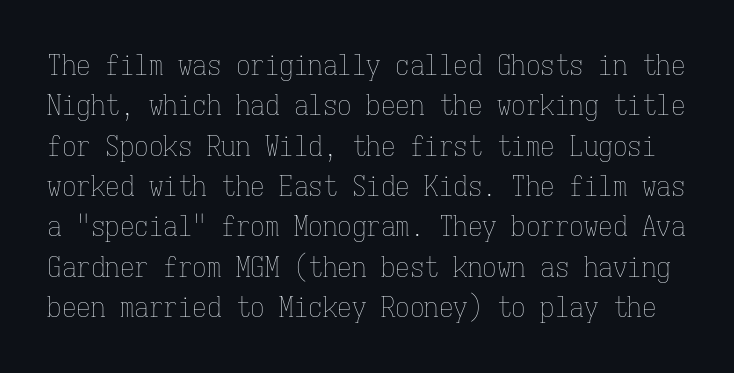
{"italic": "no", "bold": "no", "weight": "thin", "width": "condensed", "stroke_contrast": "low", "x_height": "medium", "monospaced": "yes", "underline": "no", "line_spacing": "normal", "line_spacing_ratio": 1.39, "letter_spacing": "normal", "letter_spacing_em": 0.0, "glyph_px": 29}
